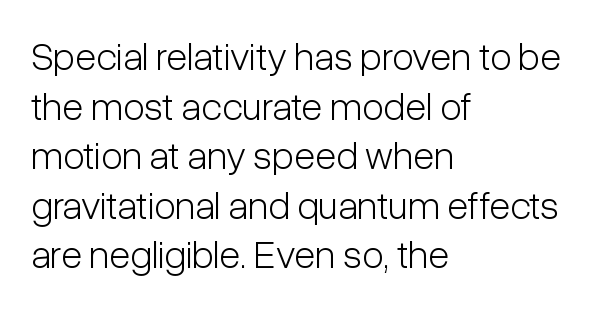
{"serif": "no", "italic": "no", "bold": "no", "weight": "light", "width": "condensed", "stroke_contrast": "low", "x_height": "medium", "monospaced": "no", "underline": "no", "align": "left", "line_spacing": "normal", "line_spacing_ratio": 1.27, "letter_spacing": "normal", "letter_spacing_em": 0.0, "glyph_px": 39}
